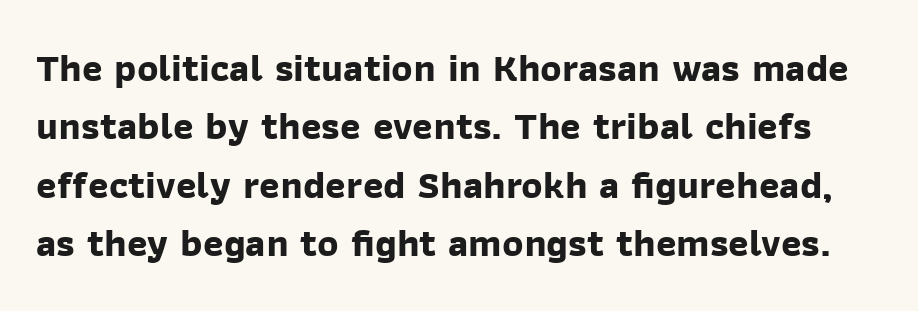
The space directly below the letters is spotless. Regarding leading, the lines here are spaced in the standard way. The glyphs have the mass of a bold cut. Here the glyphs are tracked normally, forming tight word shapes. This sample has the flowing, uneven cadence of proportional lettering. Serif or sans? Sans — the stroke terminals are bare.
